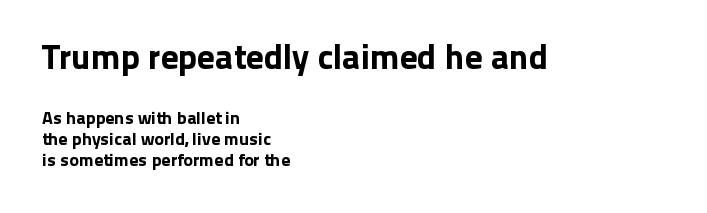
The image shows 35 px sans-serif type, upright; set left-aligned, tight line spacing (1.15x), normal letter spacing, not underlined; the first (top) block is 1.94x larger; low stroke contrast and a medium x-height.
